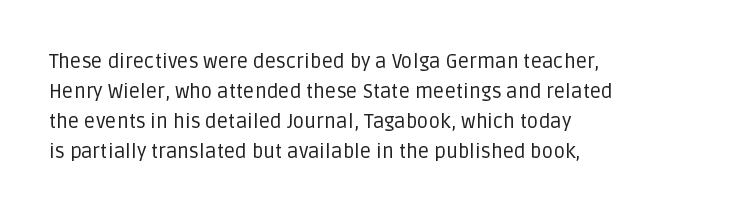
Q: Is the text bold? A: No.
Q: Is the text italic (slanted)? A: No, it is upright.
Q: Is the text underlined? A: No.
Q: How is the paragraph aligned? A: Left-aligned.
Q: Is the spacing between letters normal or unusually wide? A: Normal.
Q: Is the spacing between lines tight, normal or loose? A: Normal.
